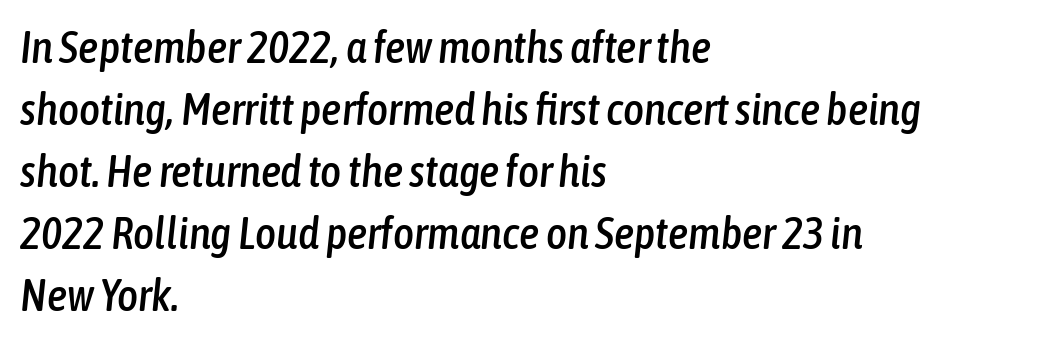
The image shows 45 px condensed type, italic (leaning right); set left-aligned, normal line spacing (1.38x), normal letter spacing, not underlined; low stroke contrast and a medium x-height.
